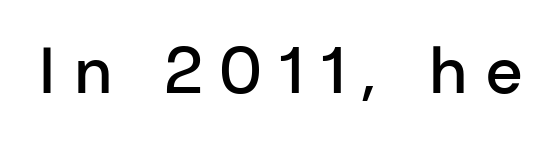
The image shows 65 px semibold sans-serif type, upright; set unusually wide letter spacing (+0.28 em), not underlined; low stroke contrast and a medium x-height.
